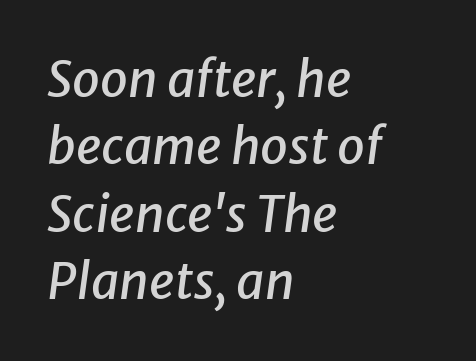
{"italic": "yes", "lean": "right", "slant_degrees": 8, "width": "normal", "stroke_contrast": "low", "x_height": "medium", "monospaced": "no", "underline": "no", "align": "left", "line_spacing": "normal", "line_spacing_ratio": 1.35, "letter_spacing": "normal", "letter_spacing_em": 0.0, "glyph_px": 50}
